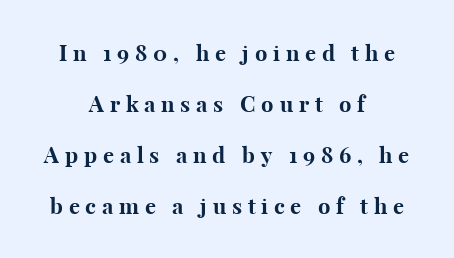
You'd pick this weight for a headline — it's a proper bold. You can tell it's not italic because the verticals are truly vertical. What stands out about the letter spacing? Its width — letters are far apart. The words here are not underlined. How would I describe the line gaps? Wide and relaxed.
